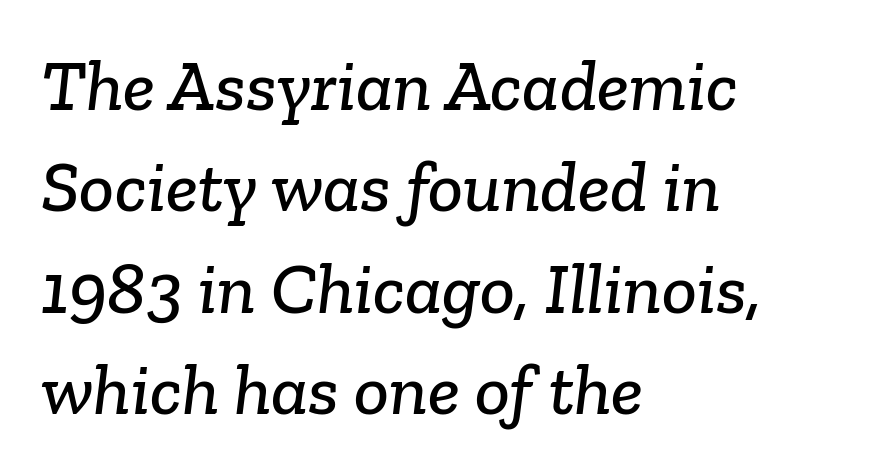
The image shows 73 px serif type; set left-aligned, normal line spacing (1.39x), normal letter spacing, not underlined; low stroke contrast and a medium x-height.
